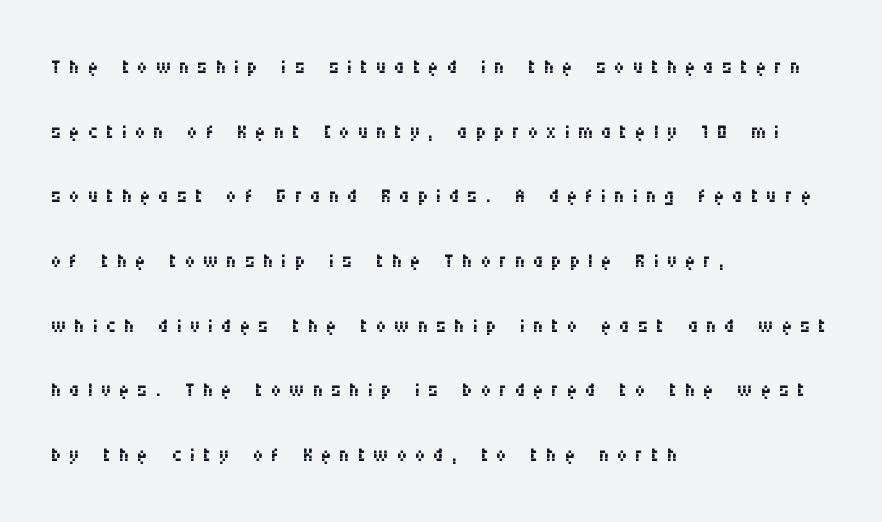
The image shows 28 px regular-weight, condensed sans-serif type, upright; set left-aligned, loose line spacing (2.31x), unusually wide letter spacing (+0.29 em), not underlined; medium stroke contrast and a large x-height.
